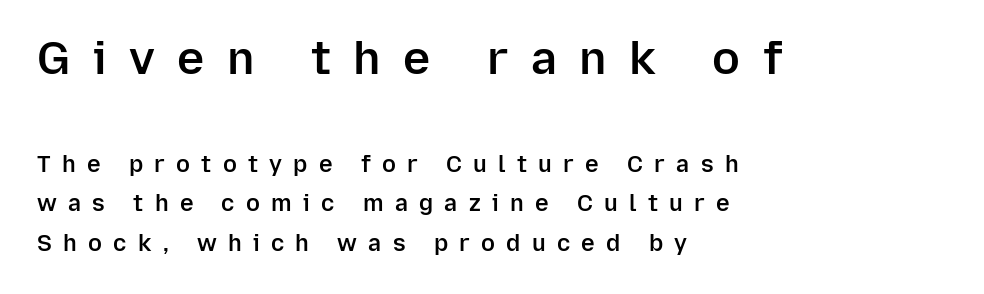
{"serif": "no", "italic": "no", "bold": "semi", "weight": "semibold", "width": "normal", "stroke_contrast": "low", "x_height": "medium", "monospaced": "no", "underline": "no", "align": "left", "line_spacing_ratio": 1.72, "letter_spacing": "wide", "letter_spacing_em": 0.49, "larger_block": "first", "size_ratio": 2.0, "glyph_px": 46}
